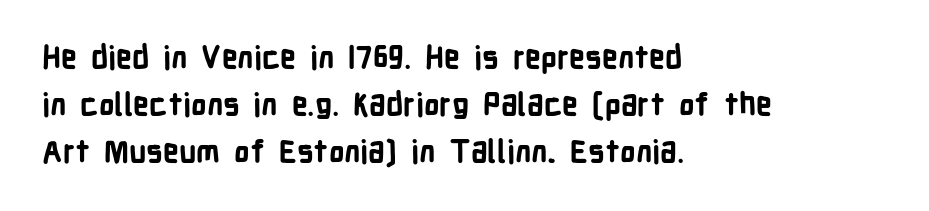
The zone under the glyphs is completely vacant. Is there any slant? The stems are plumb. Tracking value appears to be zero — textbook default spacing. This sample has the flowing, uneven cadence of proportional lettering. Check where the strokes stop: nothing finishes them off — pure sans.
